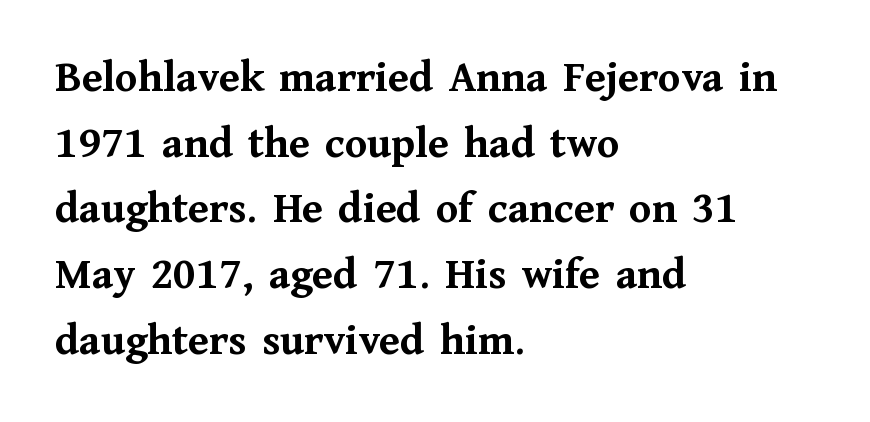
Font category for this specimen: serif. The characters look thick and weighty, a clear bold. Descender tails drop into unmarked territory. The lettering holds an erect, upright posture throughout. A typesetter would call this proportional, since set widths differ per character.
